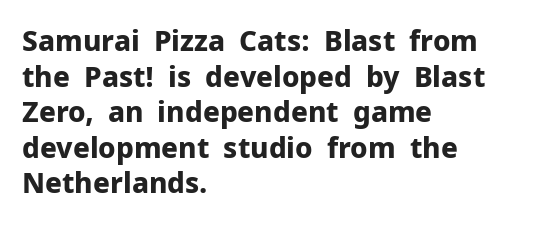
These lines sit exactly where default settings would place them. Designer's note — italics off, roman on. These lines are composed in type without serifs. Typographic density is high because the face is bold. Honestly, there is no underline to notice here at all.
